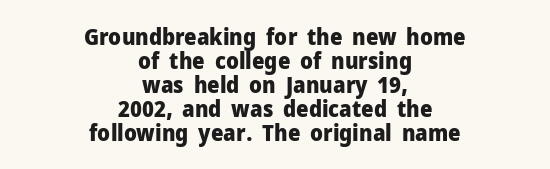
Q: Is the text bold? A: Yes.
Q: Is the text italic (slanted)? A: No, it is upright.
Q: Is the text underlined? A: No.
Q: How is the paragraph aligned? A: Centered.
Q: Is the spacing between letters normal or unusually wide? A: Normal.
Q: Is the spacing between lines tight, normal or loose? A: Tight.
